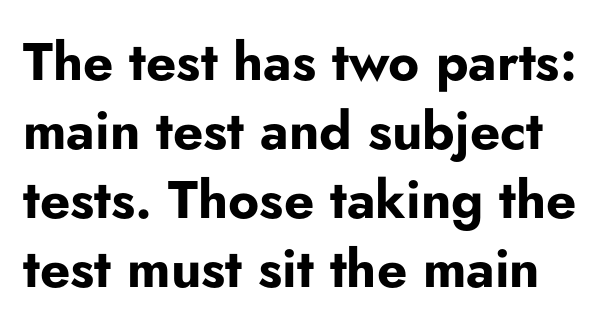
{"serif": "no", "italic": "no", "bold": "yes", "weight": "bold", "width": "normal", "stroke_contrast": "low", "x_height": "small", "monospaced": "no", "underline": "no", "line_spacing": "normal", "line_spacing_ratio": 1.3, "letter_spacing": "normal", "letter_spacing_em": 0.0, "glyph_px": 53}
